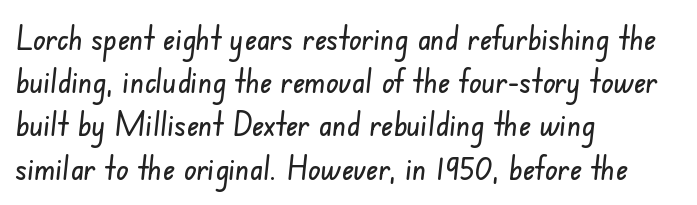
Q: Is the typeface a serif or a sans-serif typeface? A: Sans-serif.
Q: Is the text underlined? A: No.
Q: How is the paragraph aligned? A: Left-aligned.
Q: Is the spacing between letters normal or unusually wide? A: Normal.
Q: Is the spacing between lines tight, normal or loose? A: Normal.
Q: Width (condensed, normal, or wide)? A: Condensed.
Q: Stroke contrast? A: Low.
Q: x-height? A: Small.
Q: Monospaced? A: No.
